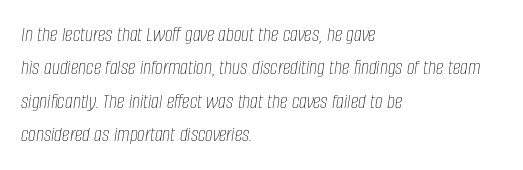
The image shows 22 px text type, italic (leaning right); set left-aligned, normal line spacing (1.52x), normal letter spacing, not underlined.
